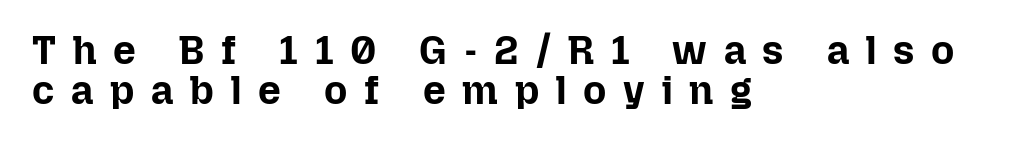
Here the glyphs are tracked loosely, breaking word shapes into spaced letters. Check the space under the baseline: it is left empty. Each glyph is drawn with heavy, bold strokes. The lines in this sample share a left origin and differ only in where they stop. Proportional: the letters do not fall into vertical columns.
